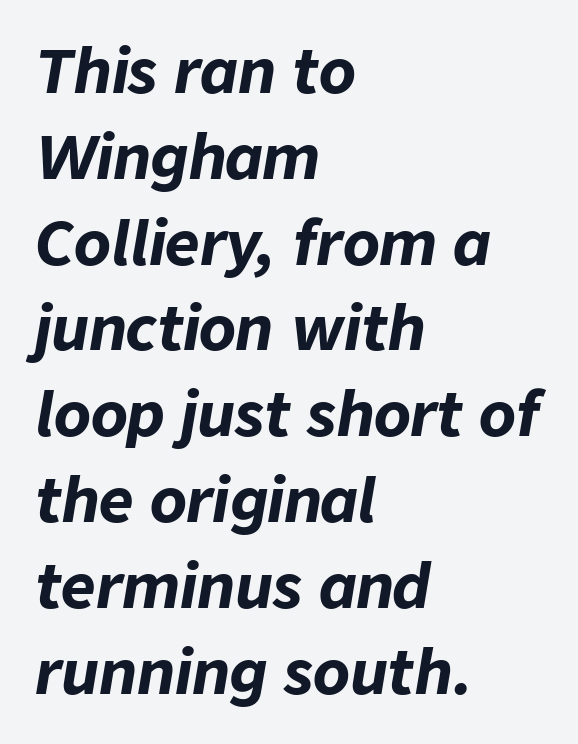
The image shows 60 px bold type, italic (leaning right); set left-aligned, normal line spacing (1.43x), normal letter spacing, not underlined; low stroke contrast and a medium x-height.
